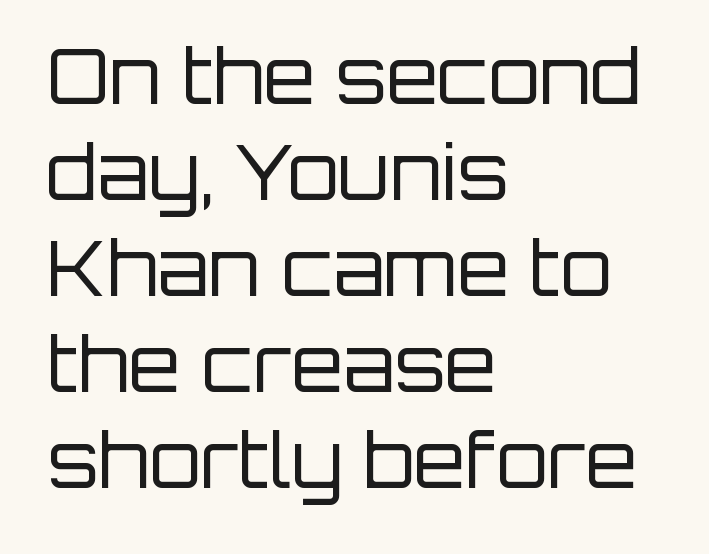
The rows are spaced the way most documents space them. Alignment: flush left. The type sits square on the baseline with zero lean. Check where the strokes stop: nothing finishes them off — pure sans. The specimen omits any rule beneath the text block's lines.
